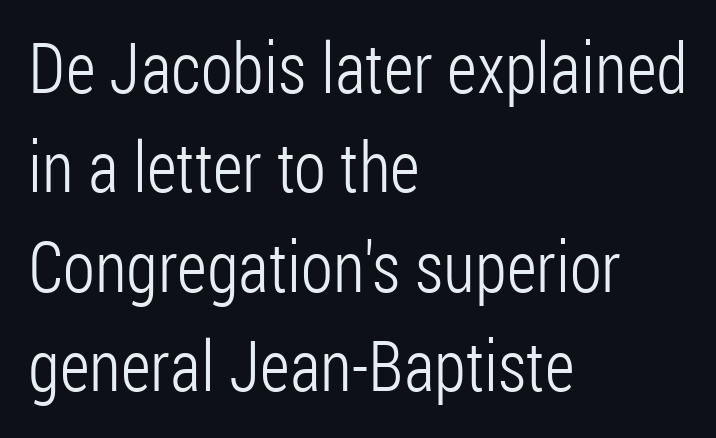
The image shows 70 px light, condensed sans-serif type, upright; set left-aligned, normal line spacing (1.42x), normal letter spacing, not underlined; low stroke contrast and a medium x-height.
